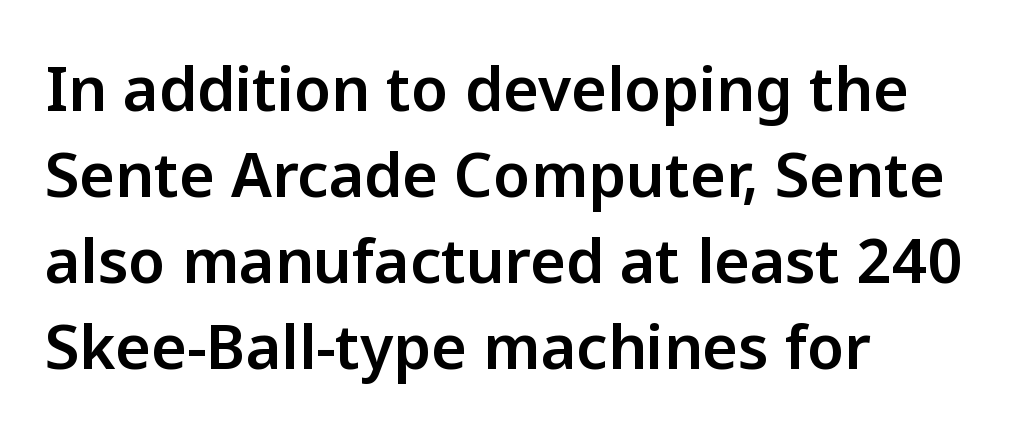
Q: Is the text italic (slanted)? A: No, it is upright.
Q: Is the typeface a serif or a sans-serif typeface? A: Sans-serif.
Q: Is the text underlined? A: No.
Q: How is the paragraph aligned? A: Left-aligned.
Q: Is the spacing between letters normal or unusually wide? A: Normal.
Q: Is the spacing between lines tight, normal or loose? A: Normal.
Q: Width (condensed, normal, or wide)? A: Normal.
Q: Stroke contrast? A: Low.
Q: x-height? A: Medium.
Q: Monospaced? A: No.
